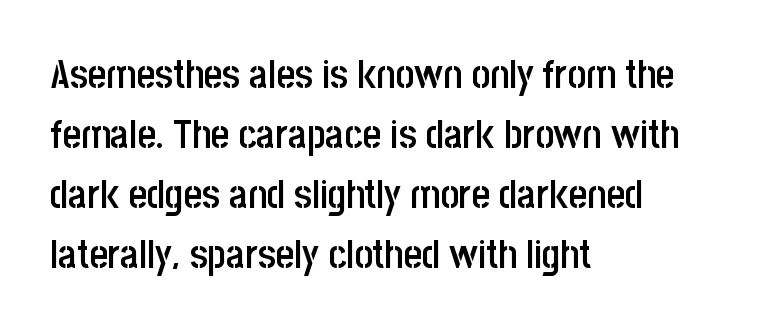
I'd call this a sans setting — the letters go barefoot. Compared with an ordinary text face, these strokes are moderately heavier — a semibold. These lines sit exactly where default settings would place them. The tracking reads as untouched default to a designer's eye. This is roman type, the default non-slanted kind.
